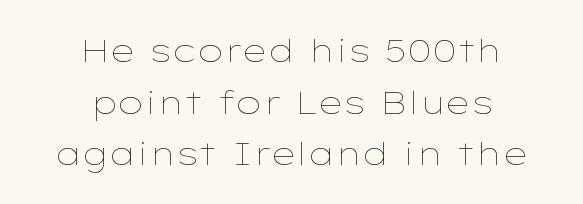
{"italic": "no", "bold": "no", "weight": "thin", "width": "wide", "stroke_contrast": "low", "x_height": "medium", "monospaced": "no", "underline": "no", "align": "center", "line_spacing": "normal", "line_spacing_ratio": 1.61, "letter_spacing": "normal", "letter_spacing_em": 0.0, "glyph_px": 32}
